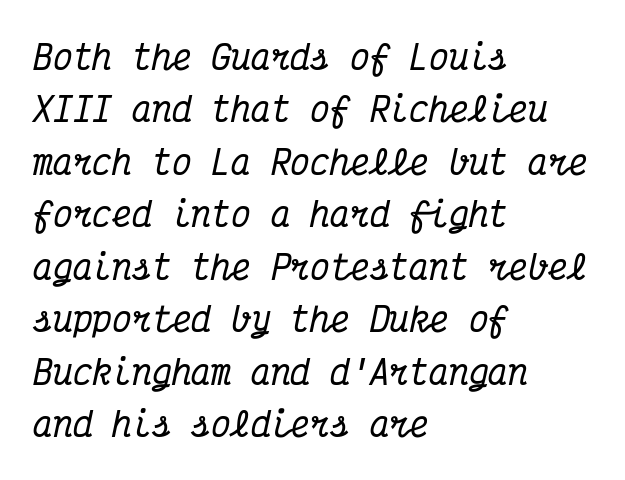
{"serif": "yes", "italic": "yes", "lean": "right", "slant_degrees": 12, "width": "condensed", "stroke_contrast": "medium", "x_height": "medium", "monospaced": "yes", "underline": "no", "align": "left", "line_spacing": "normal", "line_spacing_ratio": 1.59, "letter_spacing": "normal", "letter_spacing_em": 0.0, "glyph_px": 33}
